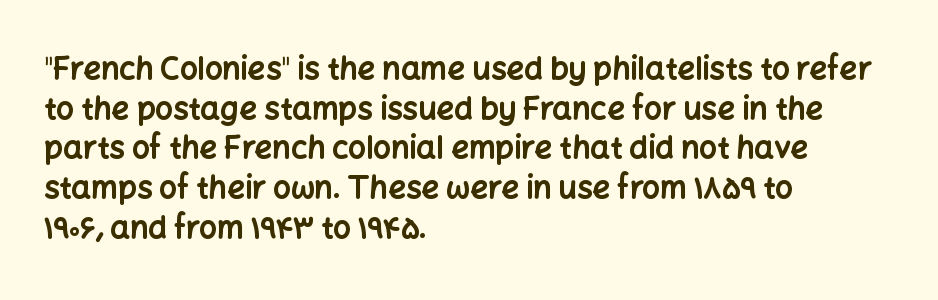
Typographically, this falls in the sans-serif category. Regular leading. Each letter keeps its own natural width here, so spacing adapts to shape. Descenders hang freely into open space. Summary of weight: heavy, a full bold. Quick note: not italic, upright.
